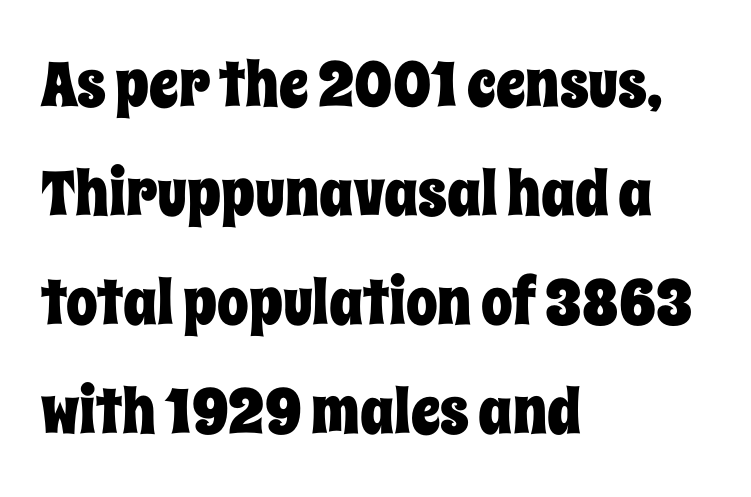
Q: Is the text italic (slanted)? A: No, it is upright.
Q: Is the text underlined? A: No.
Q: How is the paragraph aligned? A: Left-aligned.
Q: Is the spacing between letters normal or unusually wide? A: Normal.
Q: Width (condensed, normal, or wide)? A: Condensed.
Q: Stroke contrast? A: Low.
Q: x-height? A: Large.
Q: Monospaced? A: No.
